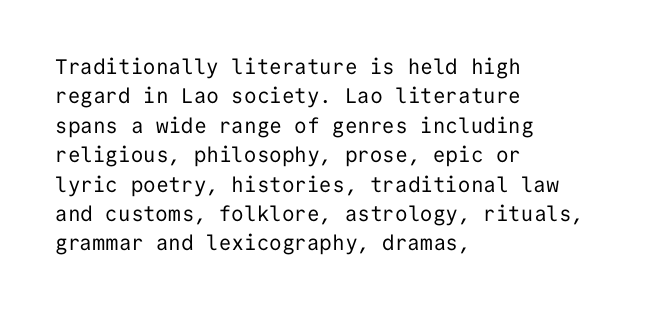
A clean baseline with only descenders dipping below it. If you drew a line through each stem, it would be perfectly vertical. Honestly, the row spacing looks completely unremarkable. Is this a heavy cut? Hardly; it is regular or lighter.
